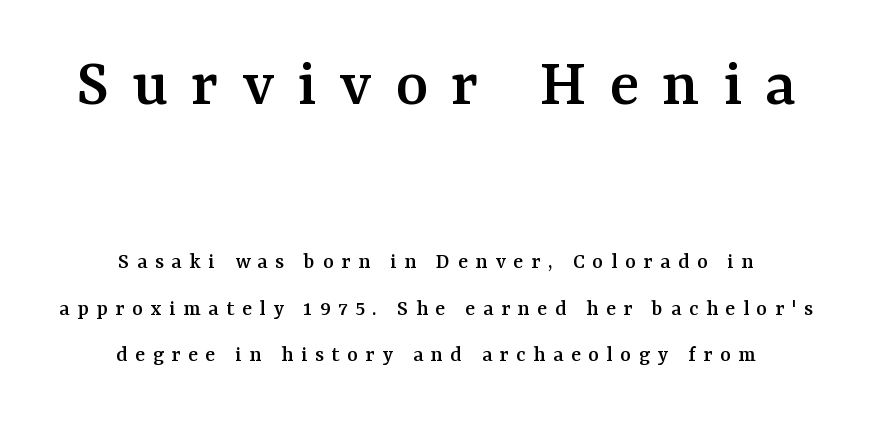
The image shows 70 px serif type, upright; set centered, loose line spacing (2.03x), unusually wide letter spacing (+0.33 em), not underlined; the first (top) block is 3.04x larger; medium stroke contrast and a medium x-height.
